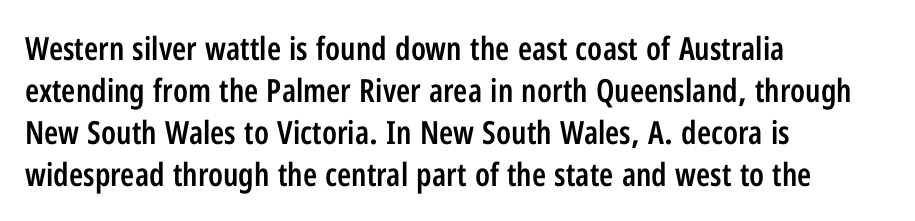
The image shows 32 px semibold, condensed sans-serif type, upright; set left-aligned, normal line spacing (1.31x), normal letter spacing, not underlined; low stroke contrast and a medium x-height.
